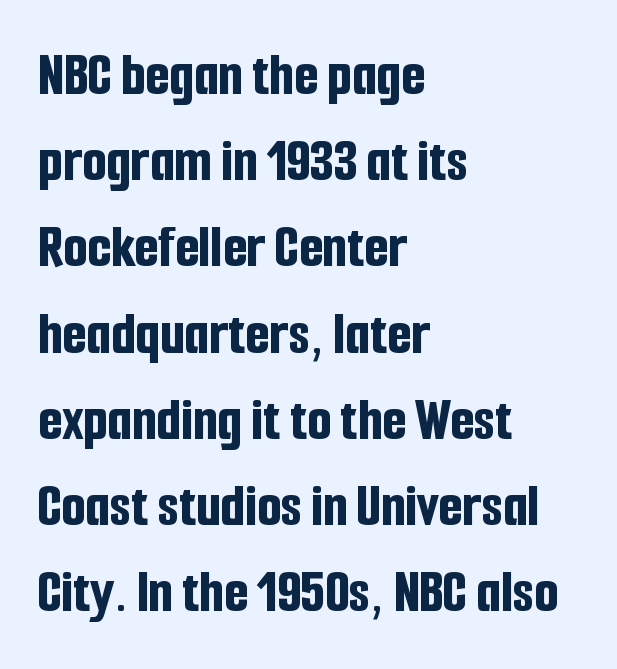
Think of a printed novel: that variable character pitch is what you see here. The horizontal fit of the characters is conventional and even. Ordinary non-slanted type is in use. This block has exactly the height ordinary leading produces. The area under the type is left untouched. Compared with a centered layout, this one pins lines to the left instead.
